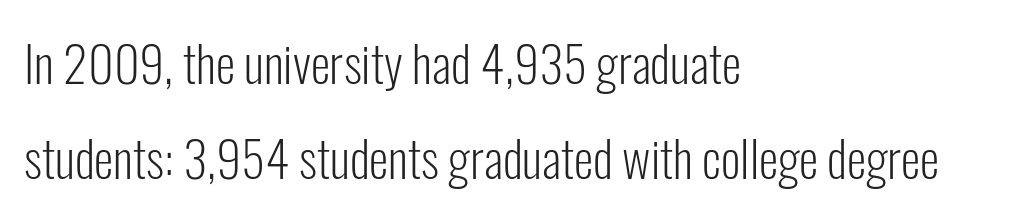
The rendering uses natural spacing where letterforms have individual widths. How would I describe the line gaps? Wide and relaxed. Typographically, this falls in the sans-serif category. Any mark beneath the type? The region is blank.
